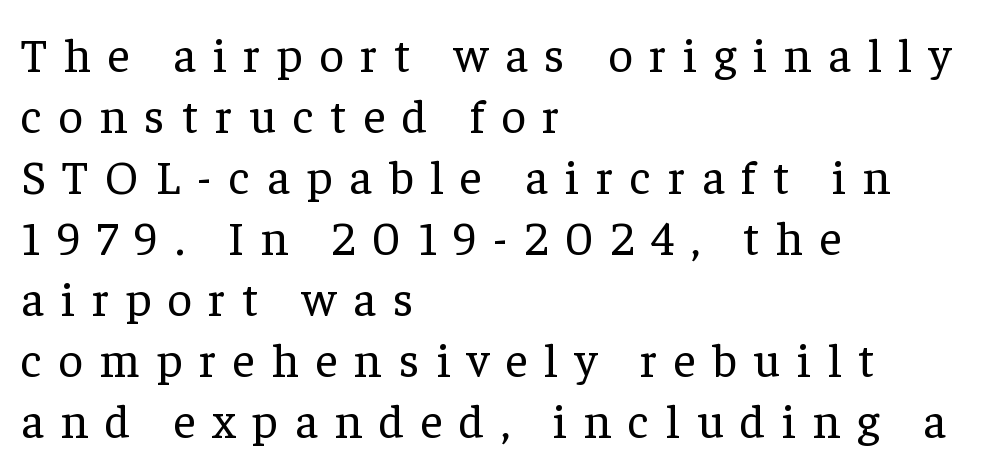
{"serif": "yes", "italic": "no", "bold": "no", "weight": "regular", "width": "normal", "stroke_contrast": "low", "x_height": "medium", "monospaced": "no", "underline": "no", "align": "left", "line_spacing": "normal", "line_spacing_ratio": 1.27, "letter_spacing": "wide", "letter_spacing_em": 0.35, "glyph_px": 48}
